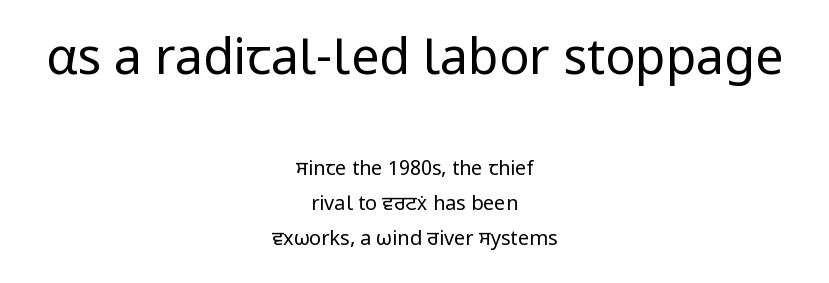
These lines are composed in type without serifs. Stroke mass is kept to a normal reading level or below. Of the two passages, the one on top uses the larger point size. The letterforms sit shoulder to shoulder at normal distance.
